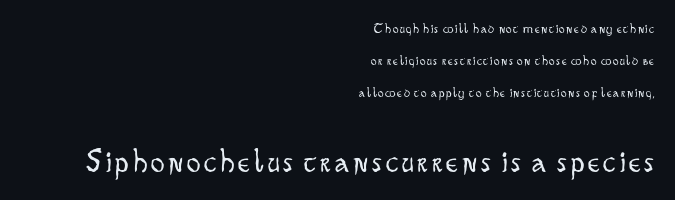
{"serif": "no", "italic": "no", "bold": "no", "weight": "light", "width": "condensed", "stroke_contrast": "low", "x_height": "small", "monospaced": "no", "underline": "no", "align": "right", "line_spacing": "loose", "line_spacing_ratio": 2.28, "larger_block": "second", "size_ratio": 2.43, "glyph_px": 34}
